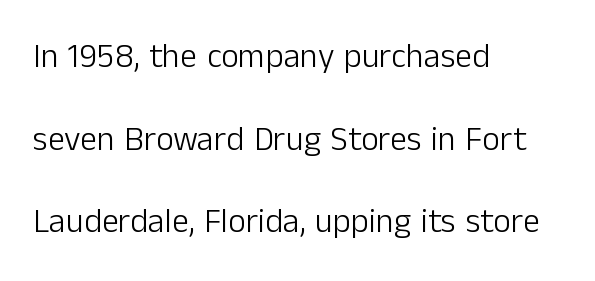
Q: Is the text bold? A: No.
Q: Is the text italic (slanted)? A: No, it is upright.
Q: Is the typeface a serif or a sans-serif typeface? A: Sans-serif.
Q: Is the text underlined? A: No.
Q: How is the paragraph aligned? A: Left-aligned.
Q: Is the spacing between letters normal or unusually wide? A: Normal.
Q: Is the spacing between lines tight, normal or loose? A: Loose.
Q: Width (condensed, normal, or wide)? A: Normal.
Q: Stroke contrast? A: Low.
Q: x-height? A: Medium.
Q: Monospaced? A: No.
